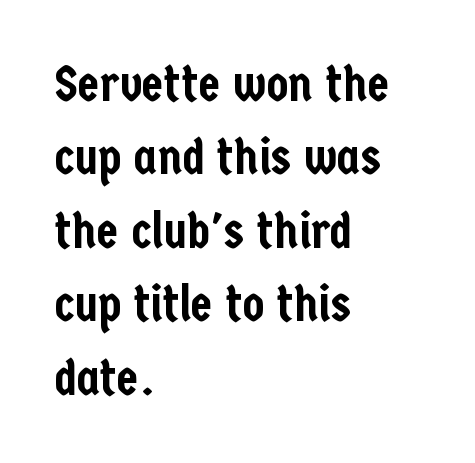
Q: Is the text italic (slanted)? A: No, it is upright.
Q: Is the typeface a serif or a sans-serif typeface? A: Sans-serif.
Q: Is the text underlined? A: No.
Q: How is the paragraph aligned? A: Left-aligned.
Q: Is the spacing between letters normal or unusually wide? A: Normal.
Q: Is the spacing between lines tight, normal or loose? A: Normal.
Q: Width (condensed, normal, or wide)? A: Condensed.
Q: Stroke contrast? A: Low.
Q: x-height? A: Medium.
Q: Monospaced? A: No.
